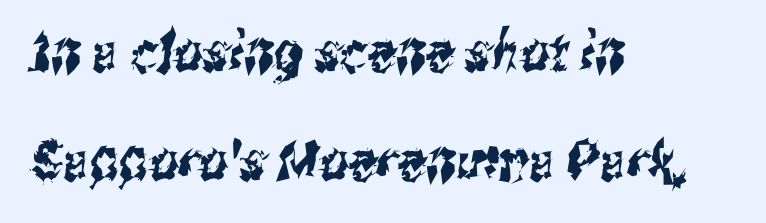
{"serif": "no", "width": "condensed", "stroke_contrast": "medium", "x_height": "medium", "monospaced": "no", "underline": "no", "align": "left", "line_spacing": "loose", "line_spacing_ratio": 1.94, "letter_spacing": "normal", "letter_spacing_em": 0.0, "glyph_px": 56}
